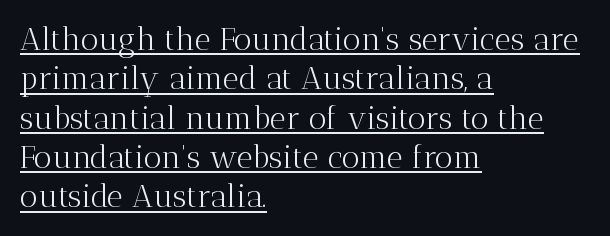
{"serif": "yes", "italic": "no", "bold": "no", "weight": "light", "width": "normal", "stroke_contrast": "medium", "x_height": "medium", "monospaced": "no", "underline": "yes", "align": "left", "line_spacing": "normal", "line_spacing_ratio": 1.27, "letter_spacing": "normal", "letter_spacing_em": 0.0, "glyph_px": 31}
